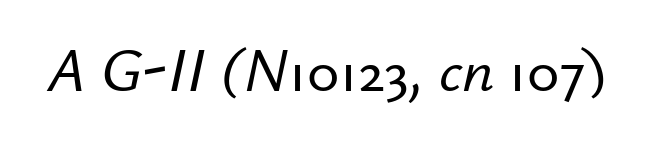
The image shows 62 px text type, italic (leaning right); set normal letter spacing, not underlined; low stroke contrast and a small x-height.
